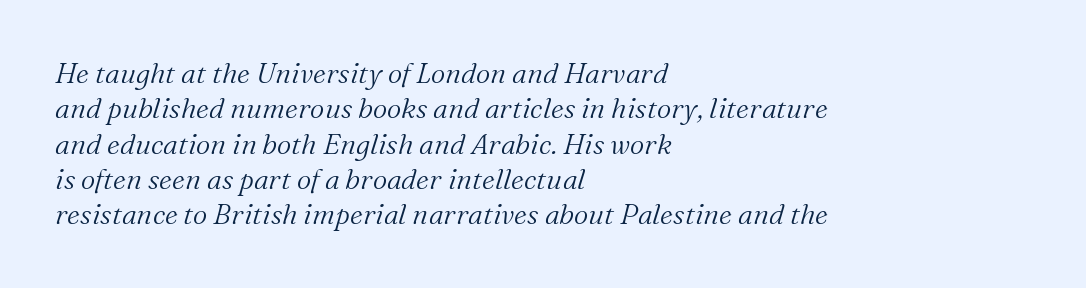
Q: Is the text bold? A: No.
Q: Is the text italic (slanted)? A: Yes, it leans right by about 16 degrees.
Q: Is the typeface a serif or a sans-serif typeface? A: Serif.
Q: Is the text underlined? A: No.
Q: How is the paragraph aligned? A: Left-aligned.
Q: Is the spacing between letters normal or unusually wide? A: Normal.
Q: Is the spacing between lines tight, normal or loose? A: Normal.
Q: Width (condensed, normal, or wide)? A: Normal.
Q: Stroke contrast? A: Medium.
Q: x-height? A: Medium.
Q: Monospaced? A: No.
